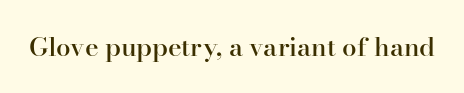
Q: Is the text bold? A: Semi-bold.
Q: Is the text italic (slanted)? A: No, it is upright.
Q: Is the text underlined? A: No.
Q: Is the spacing between letters normal or unusually wide? A: Normal.
